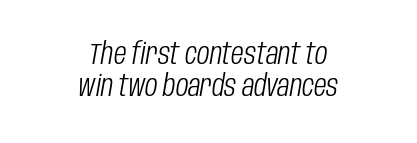
Nothing unusual about the tracking: characters are spaced as the font intends. Reading down the block, each line starts at a different indent, mirrored at its end. A typesetter would call this leading minimal, almost set solid. Character widths vary here, with narrow letters taking less room than wide ones. The baseline area is clear.
